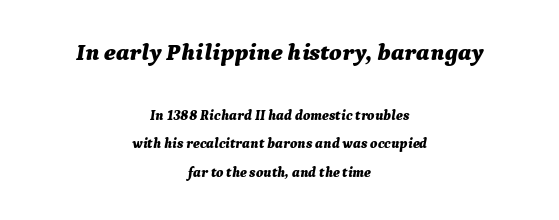
The image shows 24 px bold type, italic (leaning right); set centered, loose line spacing (2.03x), normal letter spacing, not underlined; the first (top) block is 1.71x larger.
